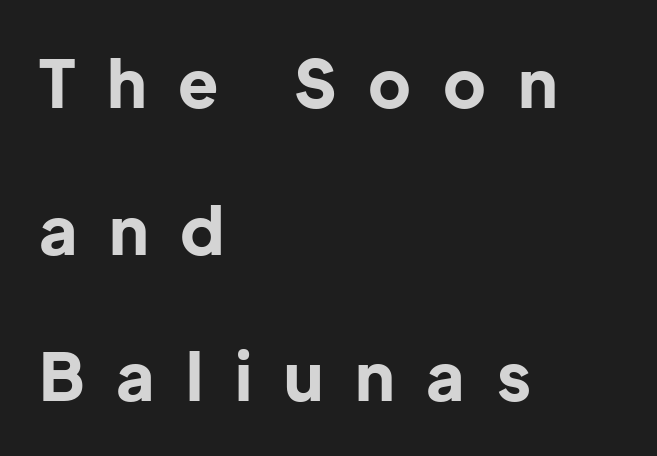
Q: Is the text bold? A: Yes.
Q: Is the text italic (slanted)? A: No, it is upright.
Q: Is the typeface a serif or a sans-serif typeface? A: Sans-serif.
Q: Is the text underlined? A: No.
Q: How is the paragraph aligned? A: Left-aligned.
Q: Is the spacing between letters normal or unusually wide? A: Unusually wide.
Q: Is the spacing between lines tight, normal or loose? A: Loose.
Q: Width (condensed, normal, or wide)? A: Normal.
Q: Stroke contrast? A: Low.
Q: x-height? A: Medium.
Q: Monospaced? A: No.
